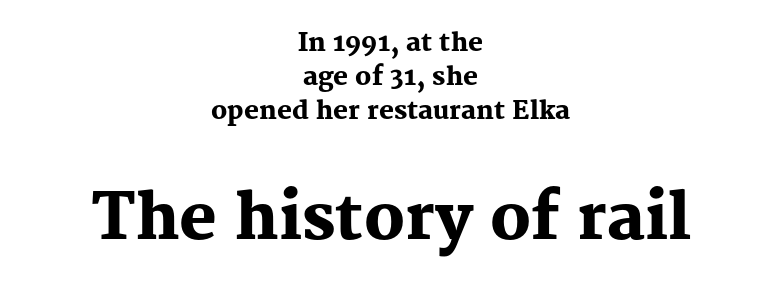
Q: Is the text bold? A: Yes.
Q: Is the text italic (slanted)? A: No, it is upright.
Q: Is the typeface a serif or a sans-serif typeface? A: Serif.
Q: Is the text underlined? A: No.
Q: How is the paragraph aligned? A: Centered.
Q: Is the spacing between letters normal or unusually wide? A: Normal.
Q: Is the spacing between lines tight, normal or loose? A: Normal.
Q: Which block of text is set in a larger size, the first (top) or the second (bottom)? A: The second (bottom) one.
Q: Width (condensed, normal, or wide)? A: Normal.
Q: Stroke contrast? A: Medium.
Q: x-height? A: Medium.
Q: Monospaced? A: No.
